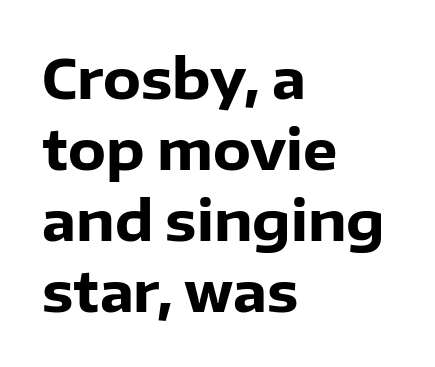
Q: Is the text bold? A: Yes.
Q: Is the text italic (slanted)? A: No, it is upright.
Q: Is the typeface a serif or a sans-serif typeface? A: Sans-serif.
Q: Is the text underlined? A: No.
Q: How is the paragraph aligned? A: Left-aligned.
Q: Is the spacing between letters normal or unusually wide? A: Normal.
Q: Is the spacing between lines tight, normal or loose? A: Normal.
Q: Width (condensed, normal, or wide)? A: Normal.
Q: Stroke contrast? A: Low.
Q: x-height? A: Medium.
Q: Monospaced? A: No.
